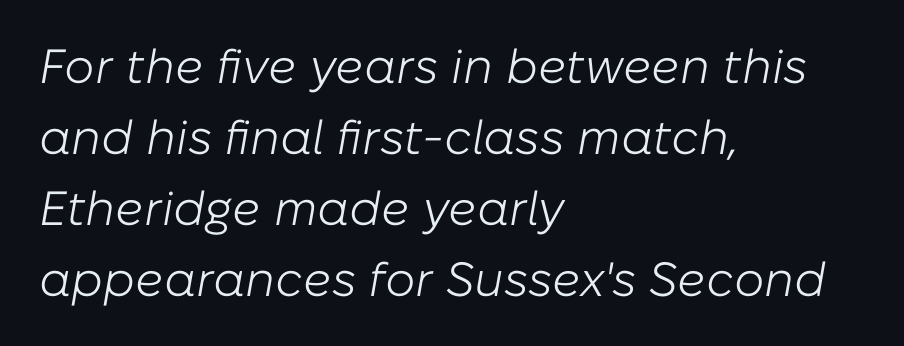
Q: Is the text bold? A: No.
Q: Is the text italic (slanted)? A: Yes, it leans right by about 10 degrees.
Q: Is the text underlined? A: No.
Q: How is the paragraph aligned? A: Left-aligned.
Q: Is the spacing between letters normal or unusually wide? A: Normal.
Q: Is the spacing between lines tight, normal or loose? A: Normal.
Q: Width (condensed, normal, or wide)? A: Normal.
Q: Stroke contrast? A: Low.
Q: x-height? A: Medium.
Q: Monospaced? A: No.
